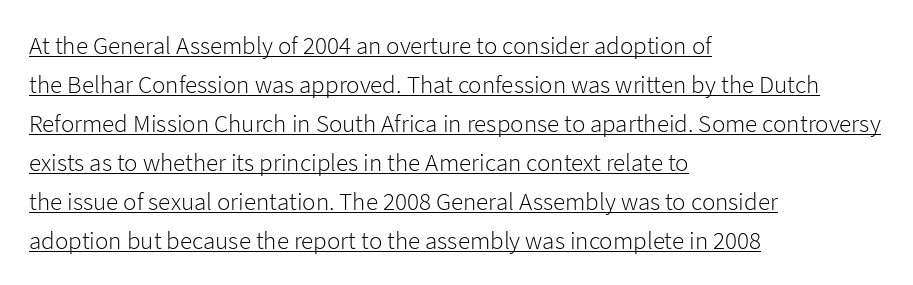
{"italic": "no", "bold": "no", "underline": "yes", "align": "left", "line_spacing": "normal", "line_spacing_ratio": 1.56, "letter_spacing": "normal", "letter_spacing_em": 0.0, "glyph_px": 25}
